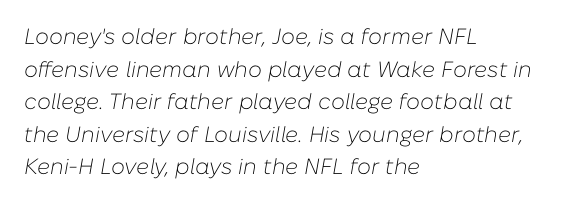
The image shows 22 px text type, italic (leaning right); set left-aligned, normal line spacing (1.48x), normal letter spacing, not underlined.
